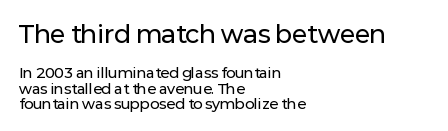
{"italic": "no", "underline": "no", "align": "left", "line_spacing": "tight", "line_spacing_ratio": 1.09, "letter_spacing": "normal", "letter_spacing_em": 0.0, "larger_block": "first", "size_ratio": 1.71, "glyph_px": 24}
